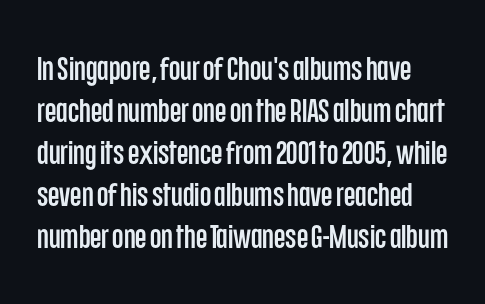
{"serif": "no", "italic": "no", "width": "condensed", "stroke_contrast": "low", "x_height": "large", "monospaced": "no", "underline": "no", "line_spacing": "normal", "line_spacing_ratio": 1.27, "letter_spacing": "normal", "letter_spacing_em": 0.0, "glyph_px": 33}
